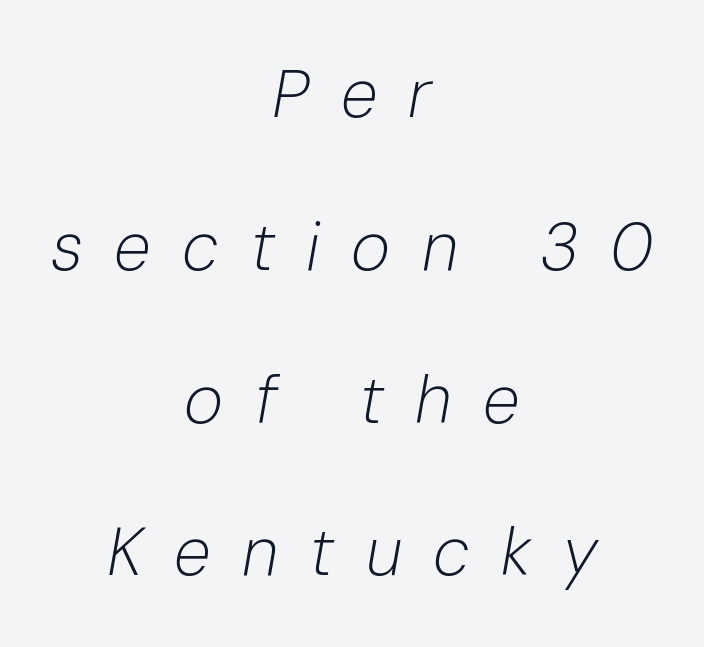
{"italic": "yes", "lean": "right", "slant_degrees": 10, "bold": "no", "weight": "light", "width": "normal", "stroke_contrast": "low", "x_height": "medium", "monospaced": "no", "underline": "no", "align": "center", "line_spacing": "loose", "line_spacing_ratio": 2.28, "letter_spacing": "wide", "letter_spacing_em": 0.47, "glyph_px": 67}
